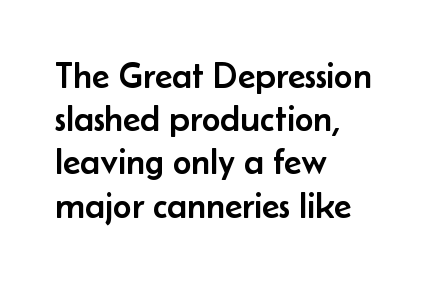
Ascenders rise straight up at ninety degrees. A typesetter would call this zero additional tracking. These lines are rendered in a variable-pitch font. Look at the bottom of the vertical strokes: they stop flat, with no serifs. Which margin do the lines hug? The left one — the right edge is uneven. Check the space under the baseline: it is left empty.
